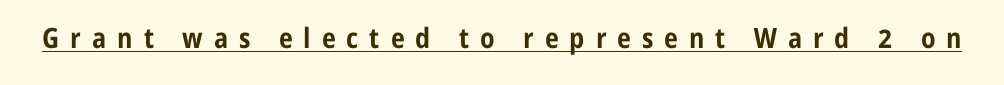
Q: Is the text bold? A: Yes.
Q: Is the text italic (slanted)? A: No, it is upright.
Q: Is the typeface a serif or a sans-serif typeface? A: Sans-serif.
Q: Is the text underlined? A: Yes.
Q: Is the spacing between letters normal or unusually wide? A: Unusually wide.
Q: Width (condensed, normal, or wide)? A: Condensed.
Q: Stroke contrast? A: Low.
Q: x-height? A: Medium.
Q: Monospaced? A: No.
